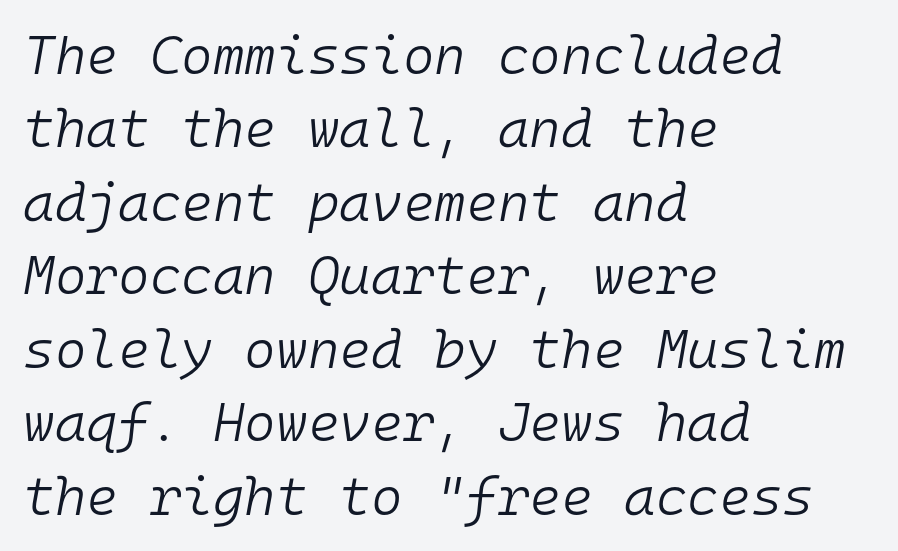
{"italic": "yes", "lean": "right", "slant_degrees": 10, "bold": "no", "weight": "light", "width": "normal", "stroke_contrast": "low", "x_height": "medium", "monospaced": "yes", "underline": "no", "align": "left", "line_spacing": "normal", "line_spacing_ratio": 1.36, "letter_spacing": "normal", "letter_spacing_em": 0.0, "glyph_px": 54}
